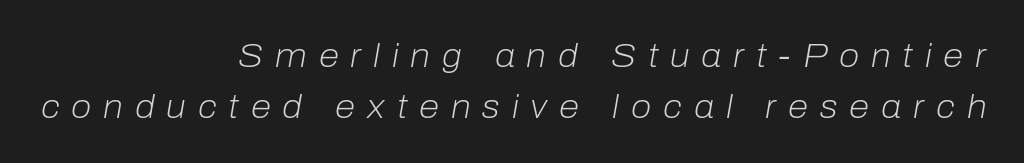
The image shows 33 px light type, italic (leaning right); set right-aligned, normal line spacing (1.54x), unusually wide letter spacing (+0.36 em), not underlined; low stroke contrast and a medium x-height.
